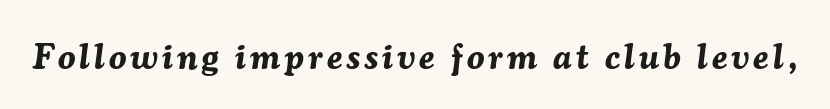
Q: Is the text bold? A: Yes.
Q: Is the text italic (slanted)? A: Yes, it leans right by about 7 degrees.
Q: Is the text underlined? A: No.
Q: Width (condensed, normal, or wide)? A: Normal.
Q: Stroke contrast? A: Medium.
Q: x-height? A: Medium.
Q: Monospaced? A: No.
